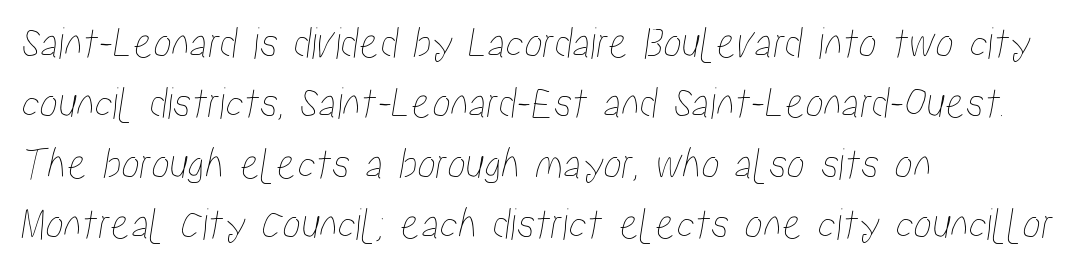
{"width": "condensed", "stroke_contrast": "low", "x_height": "medium", "monospaced": "no", "underline": "no", "align": "left", "line_spacing": "normal", "line_spacing_ratio": 1.31, "letter_spacing": "normal", "letter_spacing_em": 0.0, "glyph_px": 46}
